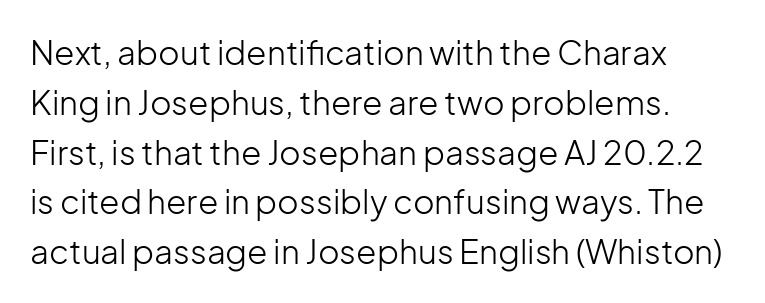
{"serif": "no", "italic": "no", "bold": "no", "weight": "light", "width": "normal", "stroke_contrast": "low", "x_height": "medium", "monospaced": "no", "underline": "no", "line_spacing": "normal", "line_spacing_ratio": 1.51, "letter_spacing": "normal", "letter_spacing_em": 0.0, "glyph_px": 33}
